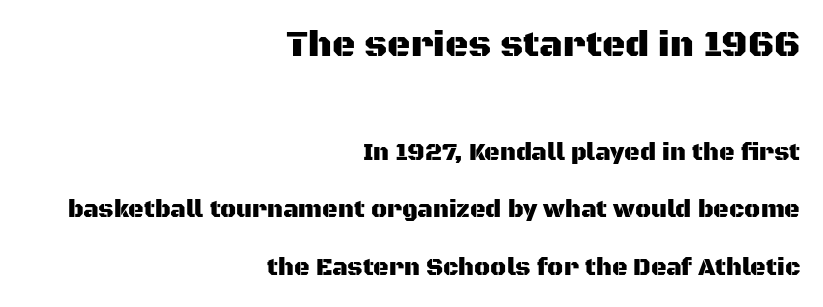
The image shows 36 px sans-serif type, upright; set right-aligned, loose line spacing (2.39x), normal letter spacing, not underlined; the first (top) block is 1.5x larger; medium stroke contrast and a large x-height.
